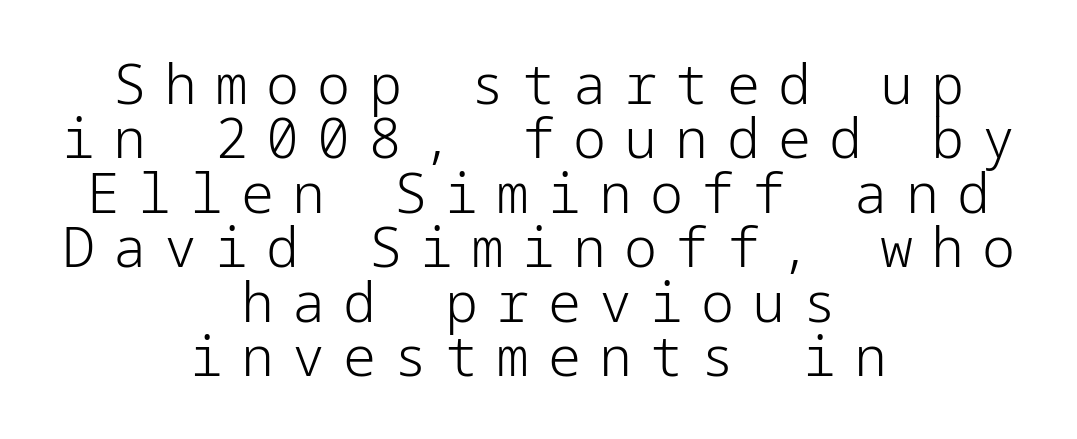
The image shows 55 px light sans-serif type, upright; set centered, tight line spacing (0.99x), unusually wide letter spacing (+0.33 em), not underlined; low stroke contrast and a medium x-height.
